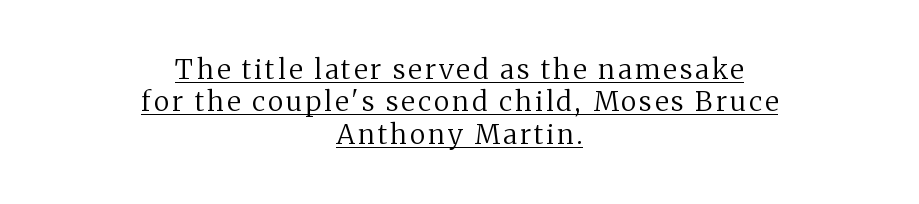
Every word sits above its own underline. Upright lettering throughout. These glyphs show unthickened strokes, regular width or finer. The rag falls on both sides of this text block equally.
